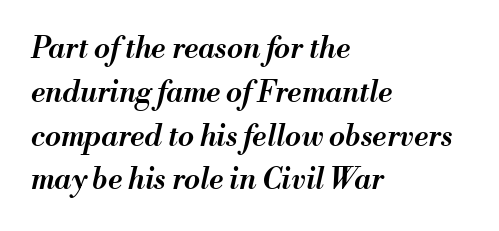
In CSS terms this would be text-align: left. These words are printed semibold, heavier than regular yet not bold. Leading: standard. Do the characters align in a grid? No, the font is proportional.
